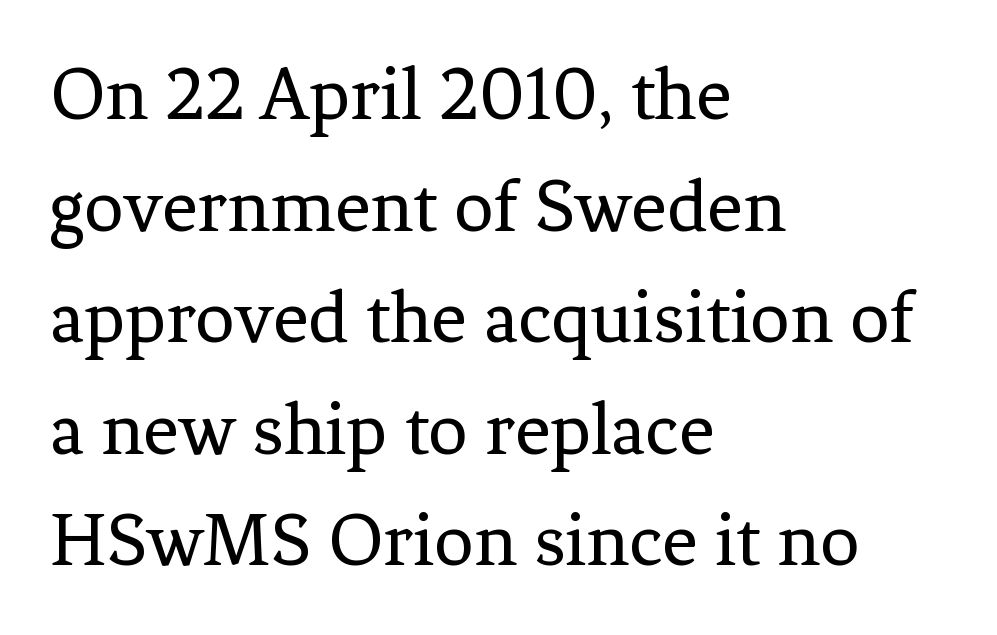
{"serif": "yes", "italic": "no", "bold": "no", "weight": "regular", "width": "normal", "stroke_contrast": "low", "x_height": "medium", "monospaced": "no", "underline": "no", "align": "left", "line_spacing": "normal", "line_spacing_ratio": 1.43, "letter_spacing": "normal", "letter_spacing_em": 0.0, "glyph_px": 78}
